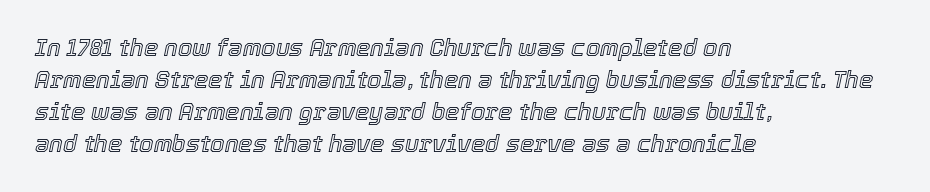
{"italic": "yes", "lean": "right", "slant_degrees": 12, "underline": "no", "align": "left", "line_spacing": "normal", "line_spacing_ratio": 1.39, "letter_spacing": "normal", "letter_spacing_em": 0.0, "glyph_px": 23}
